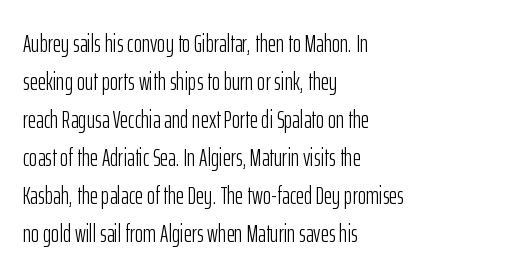
Q: Is the text bold? A: No.
Q: Is the text italic (slanted)? A: No, it is upright.
Q: Is the text underlined? A: No.
Q: How is the paragraph aligned? A: Left-aligned.
Q: Is the spacing between letters normal or unusually wide? A: Normal.
Q: Is the spacing between lines tight, normal or loose? A: Normal.
